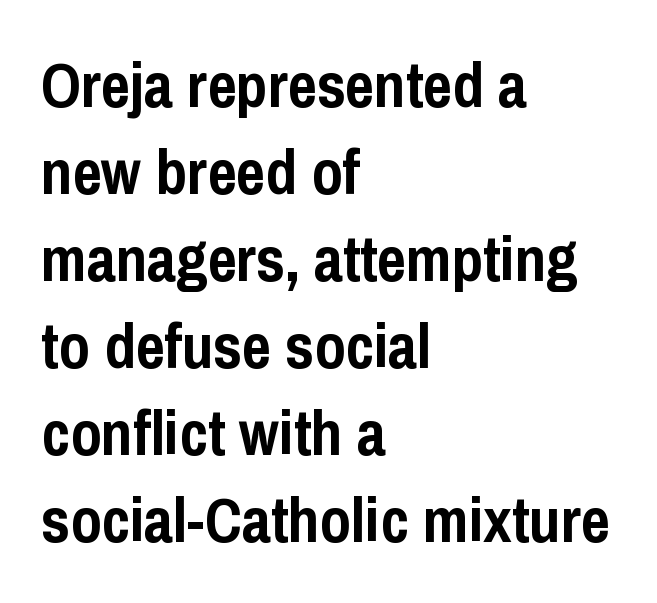
Q: Is the text bold? A: Yes.
Q: Is the text italic (slanted)? A: No, it is upright.
Q: Is the typeface a serif or a sans-serif typeface? A: Sans-serif.
Q: Is the text underlined? A: No.
Q: How is the paragraph aligned? A: Left-aligned.
Q: Is the spacing between letters normal or unusually wide? A: Normal.
Q: Is the spacing between lines tight, normal or loose? A: Normal.
Q: Width (condensed, normal, or wide)? A: Condensed.
Q: Stroke contrast? A: Low.
Q: x-height? A: Medium.
Q: Monospaced? A: No.
